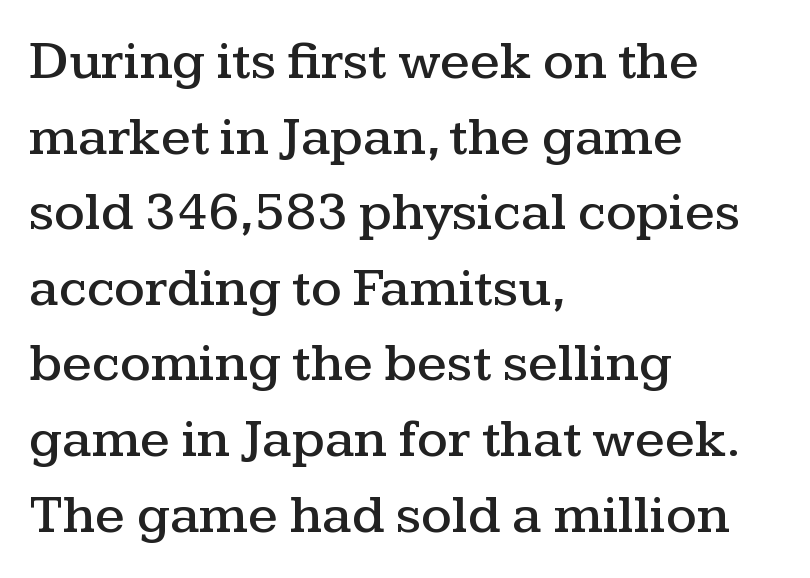
Reading down the column, the eye jumps a familiar distance to each next line. Serifs: yes, visible at the terminals of the letterforms. You could not count columns in this text — the font is proportionally spaced. This rendering leaves character spacing at its baseline value. Underlining? Definitely not there. Teacher's note: observe the even left margin — that is flush-left alignment.
